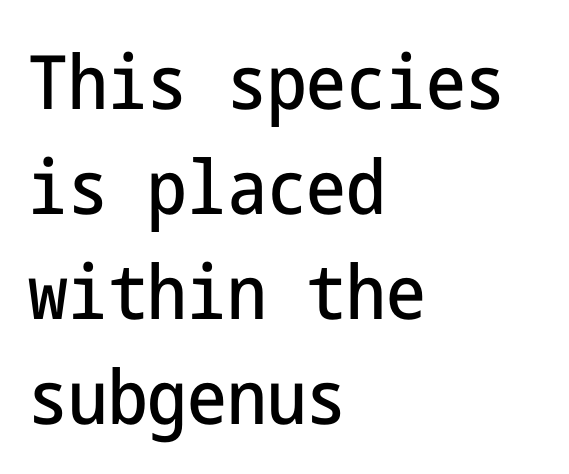
The image shows 75 px condensed sans-serif type, upright; set left-aligned, normal line spacing (1.4x), normal letter spacing, not underlined; low stroke contrast and a medium x-height.
